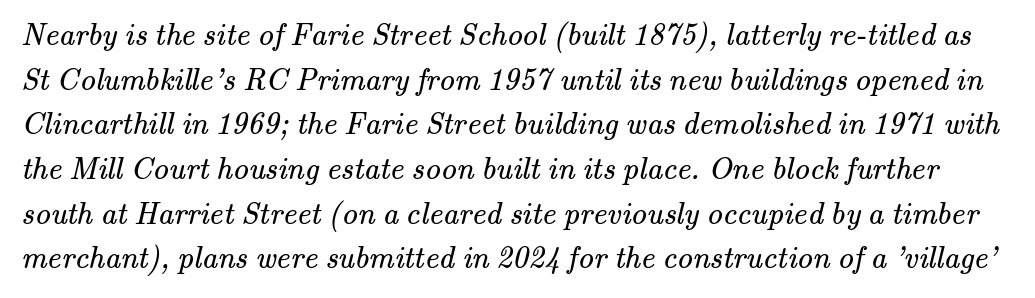
The image shows 31 px regular-weight serif type; set normal line spacing (1.44x), normal letter spacing, not underlined; medium stroke contrast and a small x-height.
